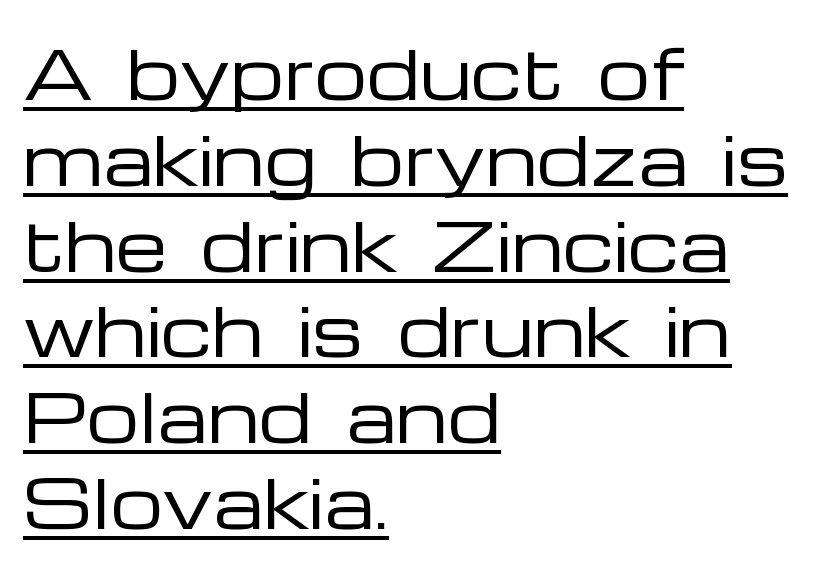
{"serif": "no", "italic": "no", "bold": "no", "weight": "regular", "width": "wide", "stroke_contrast": "low", "x_height": "medium", "monospaced": "no", "underline": "yes", "align": "left", "line_spacing": "normal", "line_spacing_ratio": 1.3, "letter_spacing": "normal", "letter_spacing_em": 0.0, "glyph_px": 66}
